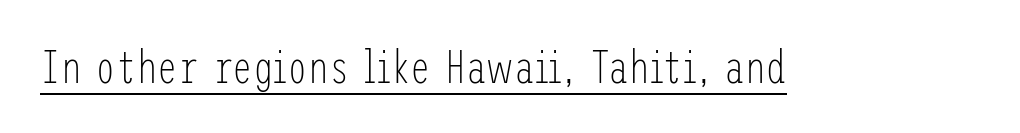
{"serif": "no", "italic": "no", "bold": "no", "weight": "light", "width": "condensed", "stroke_contrast": "low", "x_height": "medium", "underline": "yes", "letter_spacing": "normal", "letter_spacing_em": 0.0, "glyph_px": 46}
